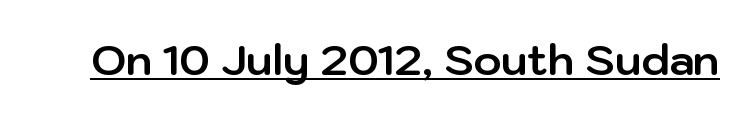
The image shows 42 px bold sans-serif type, upright; set normal letter spacing, underlined; low stroke contrast and a medium x-height.
